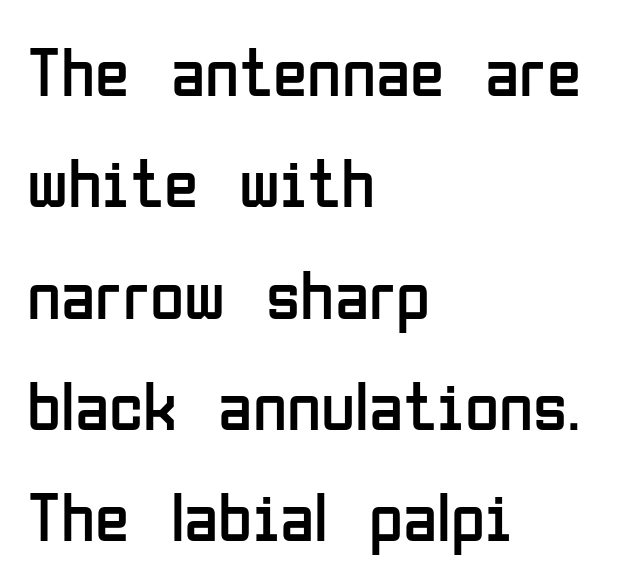
{"serif": "no", "italic": "no", "bold": "no", "weight": "regular", "width": "condensed", "stroke_contrast": "low", "x_height": "medium", "monospaced": "no", "underline": "no", "align": "left", "line_spacing": "normal", "line_spacing_ratio": 1.59, "letter_spacing": "normal", "letter_spacing_em": 0.0, "glyph_px": 70}
